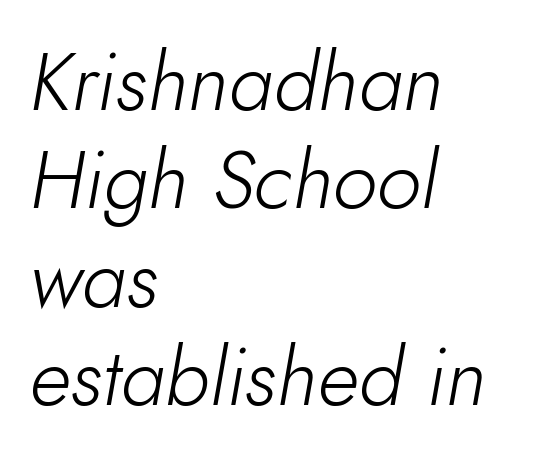
Notice how the stems are inclined rather than vertical — that's the hallmark of italics. The letters look calm and open, with moderate or lighter stems. You could not count columns in this text — the font is proportionally spaced. Glyph-to-glyph distance matches everyday printed text. Check under the words: just untouched page. The typesetter chose a ragged-right arrangement here.
